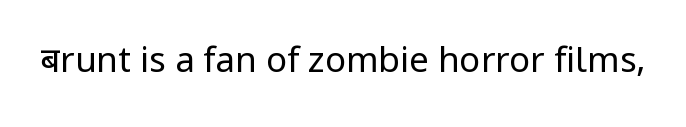
The image shows 35 px regular-weight sans-serif type, upright; set normal letter spacing, not underlined; low stroke contrast and a medium x-height.
